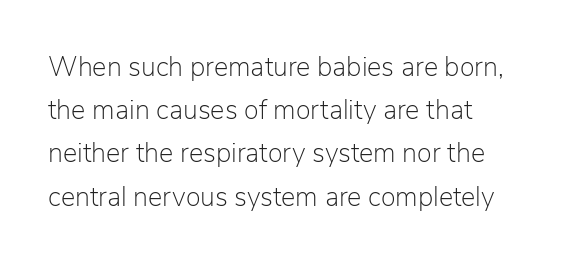
Posture: straight, roman, zero tilt. Notice how descenders clear the ascenders below comfortably — that's standard leading. Visually the block forms a straight wall on the left and a jagged coastline on the right. Descenders hang freely into open space. The type is set solid horizontally, with unmodified tracking. Heft: none added — not bold.
